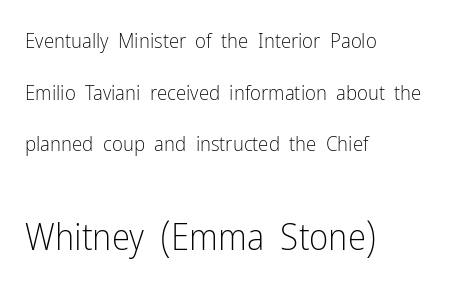
{"serif": "no", "italic": "no", "bold": "no", "weight": "light", "width": "condensed", "stroke_contrast": "low", "x_height": "medium", "monospaced": "no", "underline": "no", "align": "left", "line_spacing": "loose", "line_spacing_ratio": 2.46, "letter_spacing": "normal", "letter_spacing_em": 0.0, "larger_block": "second", "size_ratio": 1.76, "glyph_px": 37}
